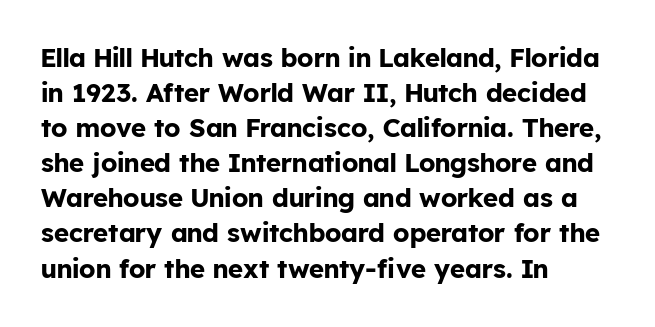
The image shows 26 px bold type, upright; set left-aligned, normal line spacing (1.35x), normal letter spacing, not underlined.
